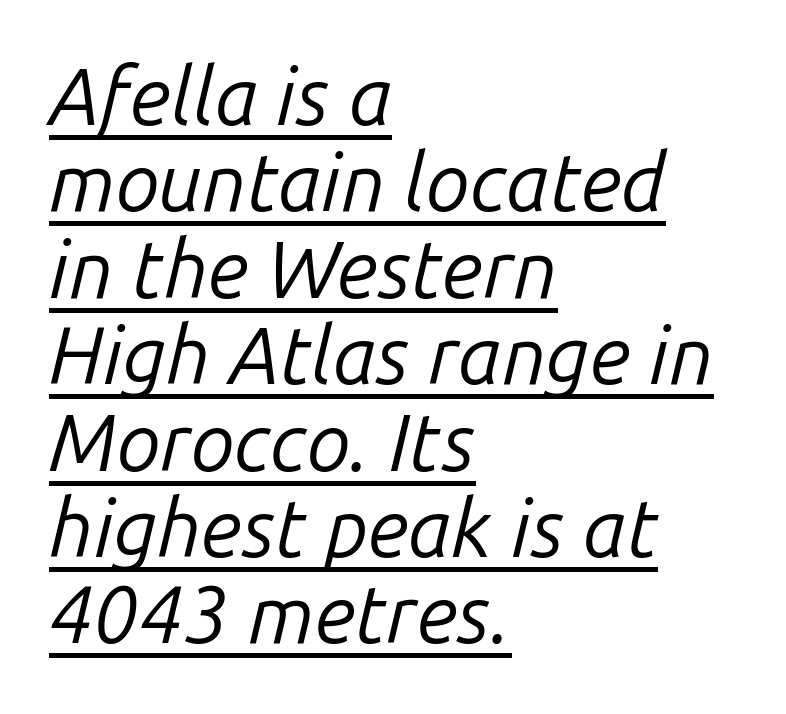
The image shows 80 px regular-weight type, italic (leaning right); set left-aligned, tight line spacing (1.08x), normal letter spacing, underlined; low stroke contrast and a medium x-height.
